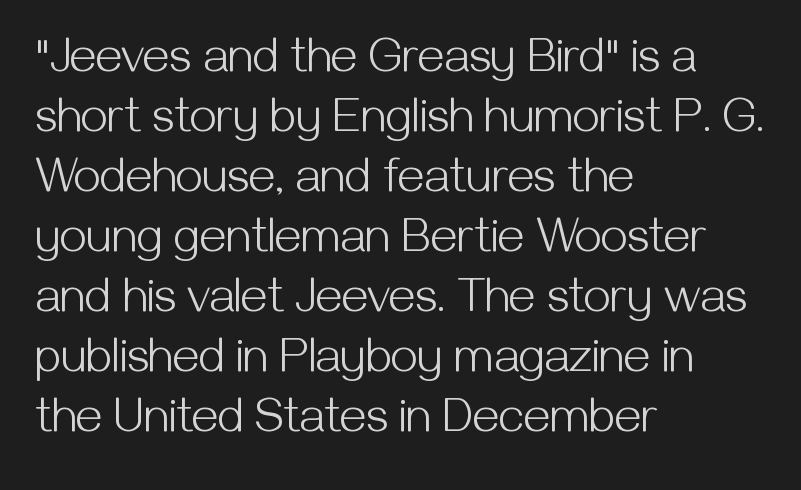
Q: Is the text bold? A: No.
Q: Is the text italic (slanted)? A: No, it is upright.
Q: Is the typeface a serif or a sans-serif typeface? A: Sans-serif.
Q: Is the text underlined? A: No.
Q: How is the paragraph aligned? A: Left-aligned.
Q: Is the spacing between letters normal or unusually wide? A: Normal.
Q: Is the spacing between lines tight, normal or loose? A: Normal.
Q: Width (condensed, normal, or wide)? A: Normal.
Q: Stroke contrast? A: Medium.
Q: x-height? A: Medium.
Q: Monospaced? A: No.
